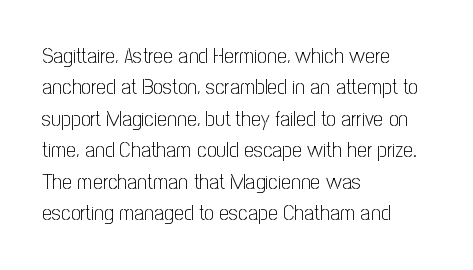
The line-height multiplier appears to be the usual default. The ragged edge is on the right, which tells us the setting is flush left. A typesetter would mark this as roman, not italic. This sample uses plain, unmodified letter spacing. No letter is thick-stroked: the sample isn't bold.
